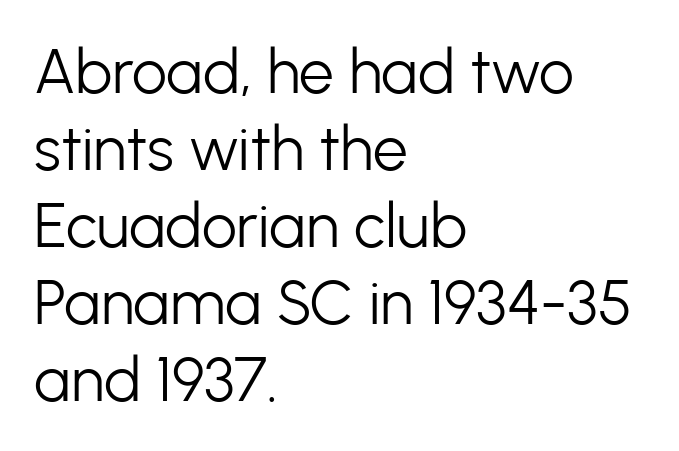
The image shows 62 px light sans-serif type, upright; set left-aligned, line spacing 1.24x, normal letter spacing, not underlined; low stroke contrast and a medium x-height.
